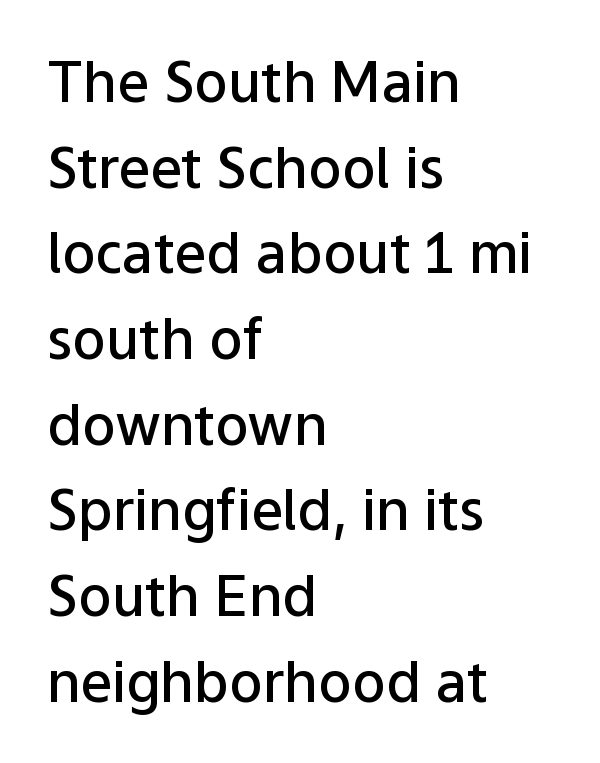
Q: Is the text bold? A: Semi-bold.
Q: Is the text italic (slanted)? A: No, it is upright.
Q: Is the typeface a serif or a sans-serif typeface? A: Sans-serif.
Q: Is the text underlined? A: No.
Q: How is the paragraph aligned? A: Left-aligned.
Q: Is the spacing between letters normal or unusually wide? A: Normal.
Q: Is the spacing between lines tight, normal or loose? A: Normal.
Q: Width (condensed, normal, or wide)? A: Normal.
Q: Stroke contrast? A: Low.
Q: x-height? A: Medium.
Q: Monospaced? A: No.
